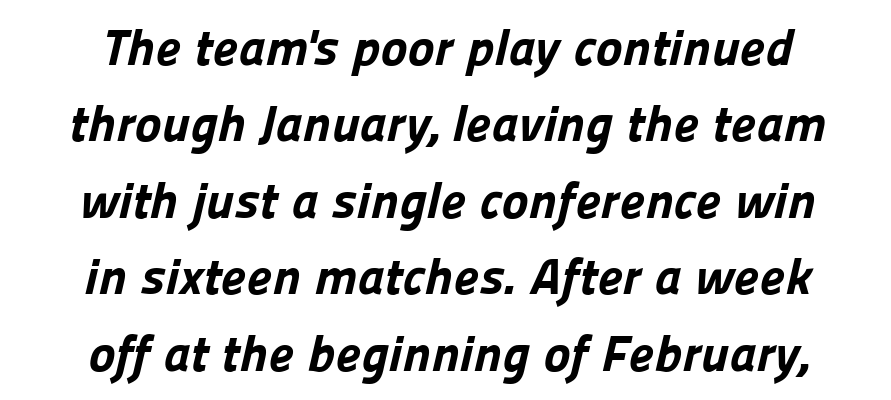
Q: Is the text bold? A: Yes.
Q: Is the typeface a serif or a sans-serif typeface? A: Sans-serif.
Q: Is the text underlined? A: No.
Q: How is the paragraph aligned? A: Centered.
Q: Is the spacing between letters normal or unusually wide? A: Normal.
Q: Is the spacing between lines tight, normal or loose? A: Normal.
Q: Width (condensed, normal, or wide)? A: Normal.
Q: Stroke contrast? A: Low.
Q: x-height? A: Medium.
Q: Monospaced? A: No.
